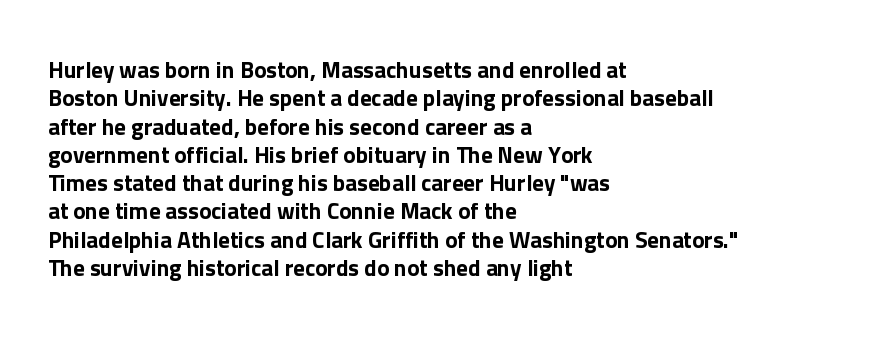
One-word summary of the alignment: left. These lines keep a tight, regular rhythm from letter to letter. Letters rest on an invisible, unmarked baseline. In terms of posture, this sample is upright.
